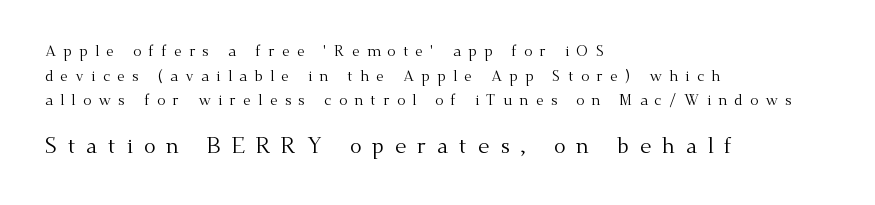
{"italic": "no", "bold": "no", "underline": "no", "align": "left", "line_spacing": "normal", "line_spacing_ratio": 1.65, "letter_spacing": "wide", "letter_spacing_em": 0.49, "larger_block": "second", "size_ratio": 1.47, "glyph_px": 22}
